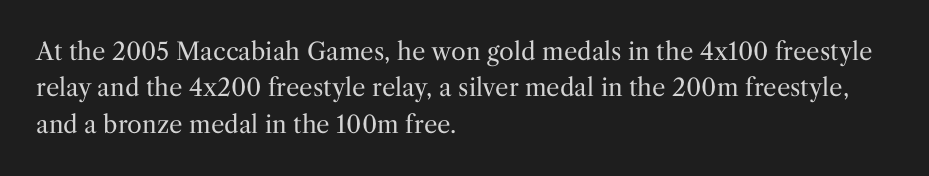
The image shows 24 px text type, upright; set left-aligned, normal line spacing (1.52x), normal letter spacing, not underlined.
